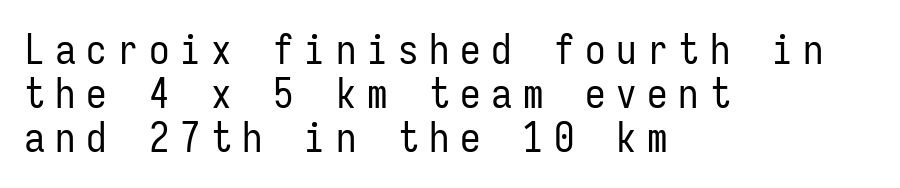
{"serif": "no", "italic": "no", "bold": "no", "weight": "regular", "width": "condensed", "stroke_contrast": "low", "x_height": "medium", "monospaced": "yes", "underline": "no", "align": "left", "line_spacing": "tight", "line_spacing_ratio": 1.07, "letter_spacing": "wide", "letter_spacing_em": 0.26, "glyph_px": 41}
